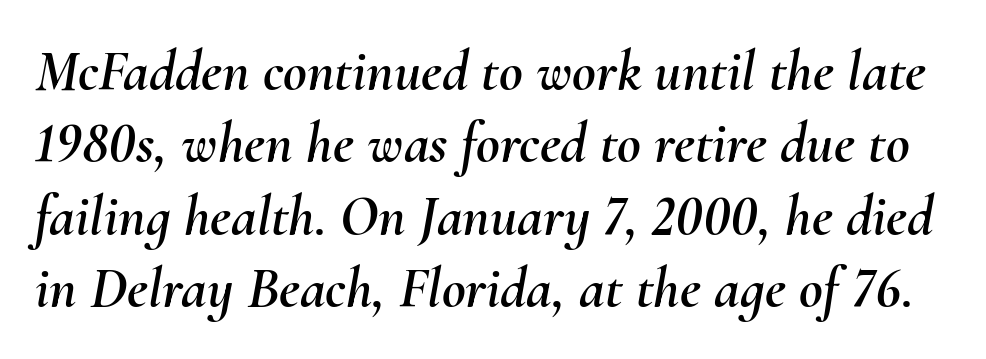
You could call the tracking neutral — neither tight nor loose. Does the lettering tilt? It does — this is italic. Interline gaps are of average width in this sample. Proportional: the letters do not fall into vertical columns. The specimen omits any rule beneath the text block's lines.
